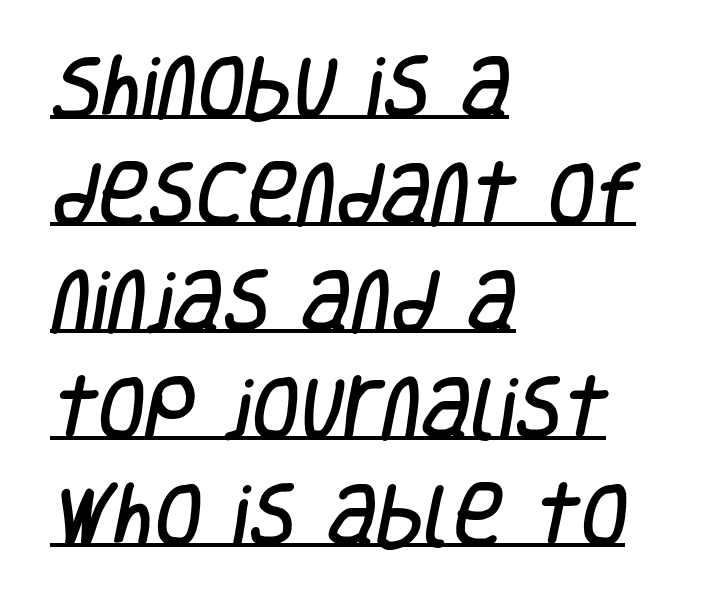
{"serif": "no", "width": "condensed", "stroke_contrast": "low", "x_height": "large", "monospaced": "no", "underline": "yes", "align": "left", "line_spacing": "normal", "line_spacing_ratio": 1.55, "letter_spacing": "normal", "letter_spacing_em": 0.0, "glyph_px": 69}
